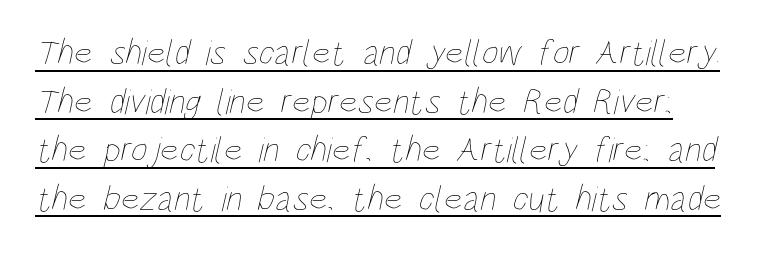
Q: Is the text bold? A: No.
Q: Is the text underlined? A: Yes.
Q: Is the spacing between letters normal or unusually wide? A: Normal.
Q: Is the spacing between lines tight, normal or loose? A: Normal.
Q: Width (condensed, normal, or wide)? A: Condensed.
Q: Stroke contrast? A: Low.
Q: x-height? A: Large.
Q: Monospaced? A: No.
